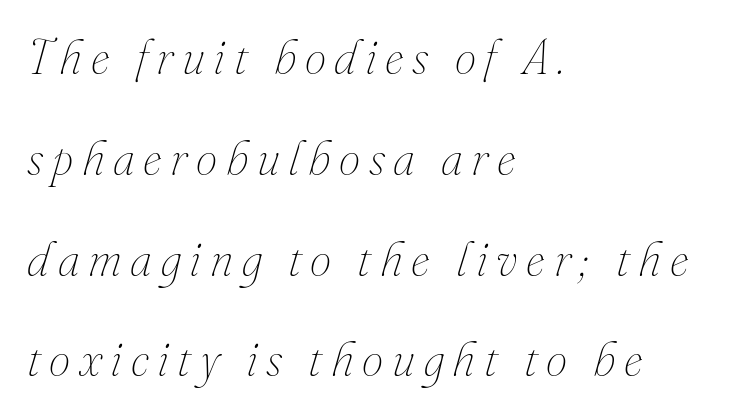
The image shows 48 px thin type, italic (leaning right); set left-aligned, loose line spacing (2.1x), not underlined; medium stroke contrast and a small x-height.
